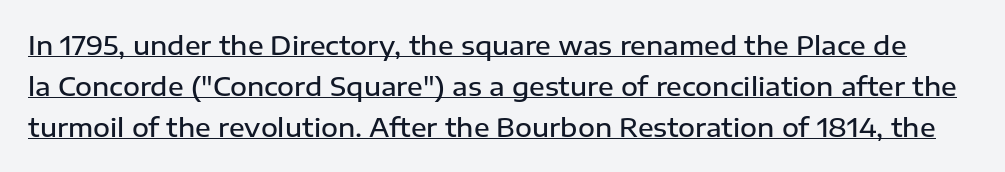
The image shows 26 px text type, upright; set normal line spacing (1.58x), normal letter spacing, underlined.
